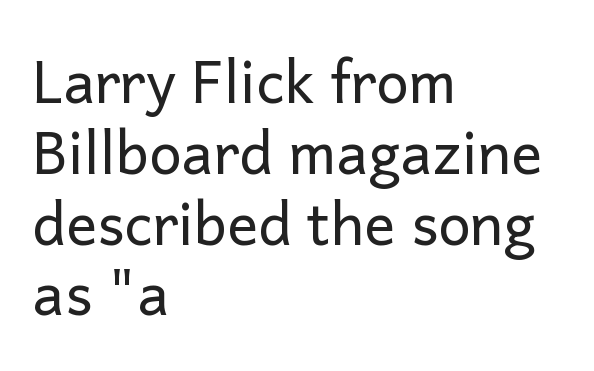
Q: Is the text bold? A: No.
Q: Is the text italic (slanted)? A: No, it is upright.
Q: Is the typeface a serif or a sans-serif typeface? A: Sans-serif.
Q: Is the text underlined? A: No.
Q: How is the paragraph aligned? A: Left-aligned.
Q: Is the spacing between letters normal or unusually wide? A: Normal.
Q: Width (condensed, normal, or wide)? A: Normal.
Q: Stroke contrast? A: Low.
Q: x-height? A: Medium.
Q: Monospaced? A: No.
